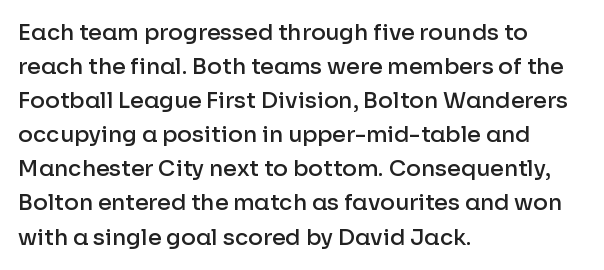
Q: Is the text bold? A: Semi-bold.
Q: Is the text italic (slanted)? A: No, it is upright.
Q: Is the text underlined? A: No.
Q: How is the paragraph aligned? A: Left-aligned.
Q: Is the spacing between letters normal or unusually wide? A: Normal.
Q: Is the spacing between lines tight, normal or loose? A: Normal.
